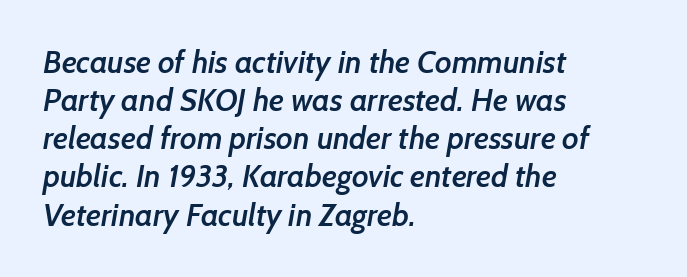
Look at the tracking — it's just the regular setting, nothing added. The font family rendered here belongs to the sans-serif group. Clear beneath every line of the passage. The face used here is a semibold: visibly heavier than regular, lighter than bold.
